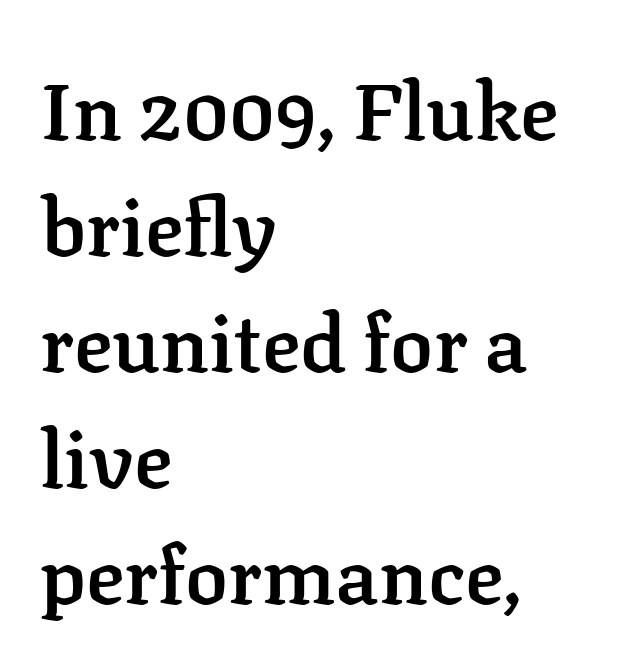
{"serif": "yes", "italic": "no", "bold": "semi", "weight": "semibold", "width": "normal", "stroke_contrast": "low", "x_height": "medium", "monospaced": "no", "underline": "no", "align": "left", "line_spacing": "normal", "line_spacing_ratio": 1.45, "letter_spacing": "normal", "letter_spacing_em": 0.0, "glyph_px": 80}
